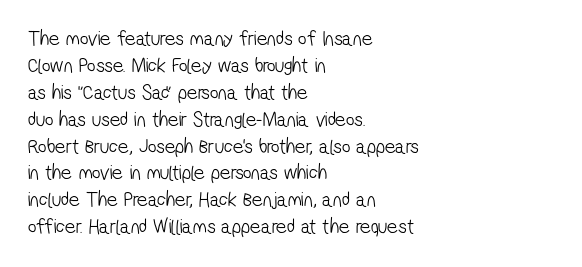
The image shows 21 px text type; set left-aligned, normal line spacing (1.28x), normal letter spacing, not underlined.
